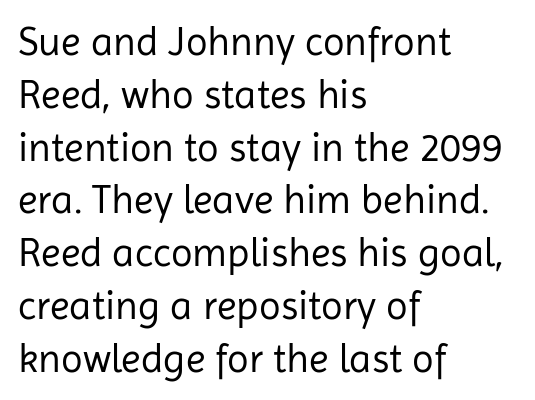
Q: Is the text bold? A: No.
Q: Is the text italic (slanted)? A: No, it is upright.
Q: Is the typeface a serif or a sans-serif typeface? A: Sans-serif.
Q: Is the text underlined? A: No.
Q: How is the paragraph aligned? A: Left-aligned.
Q: Is the spacing between letters normal or unusually wide? A: Normal.
Q: Is the spacing between lines tight, normal or loose? A: Normal.
Q: Width (condensed, normal, or wide)? A: Normal.
Q: Stroke contrast? A: Low.
Q: x-height? A: Medium.
Q: Monospaced? A: No.
